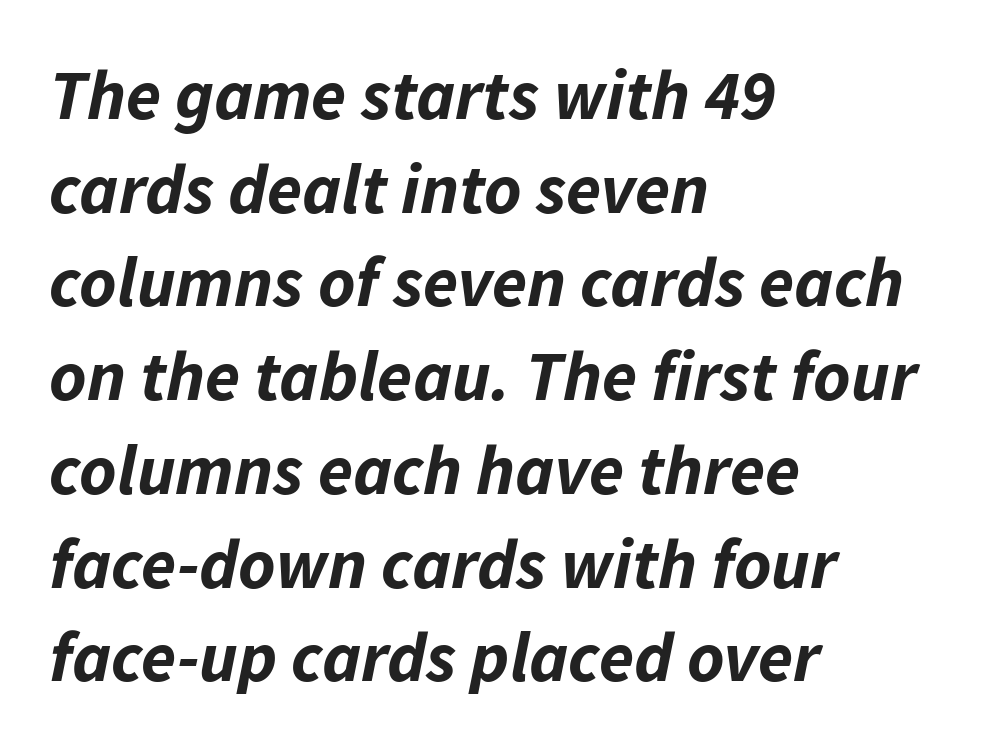
Q: Is the text bold? A: Yes.
Q: Is the text italic (slanted)? A: Yes, it leans right by about 11 degrees.
Q: Is the text underlined? A: No.
Q: How is the paragraph aligned? A: Left-aligned.
Q: Is the spacing between letters normal or unusually wide? A: Normal.
Q: Is the spacing between lines tight, normal or loose? A: Normal.
Q: Width (condensed, normal, or wide)? A: Normal.
Q: Stroke contrast? A: Low.
Q: x-height? A: Medium.
Q: Monospaced? A: No.
